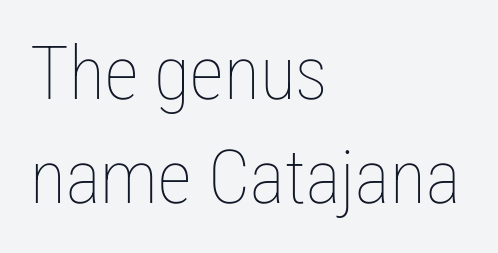
{"italic": "no", "bold": "no", "weight": "thin", "width": "condensed", "stroke_contrast": "low", "x_height": "medium", "monospaced": "no", "underline": "no", "align": "left", "line_spacing": "normal", "line_spacing_ratio": 1.41, "letter_spacing": "normal", "letter_spacing_em": 0.0, "glyph_px": 74}
